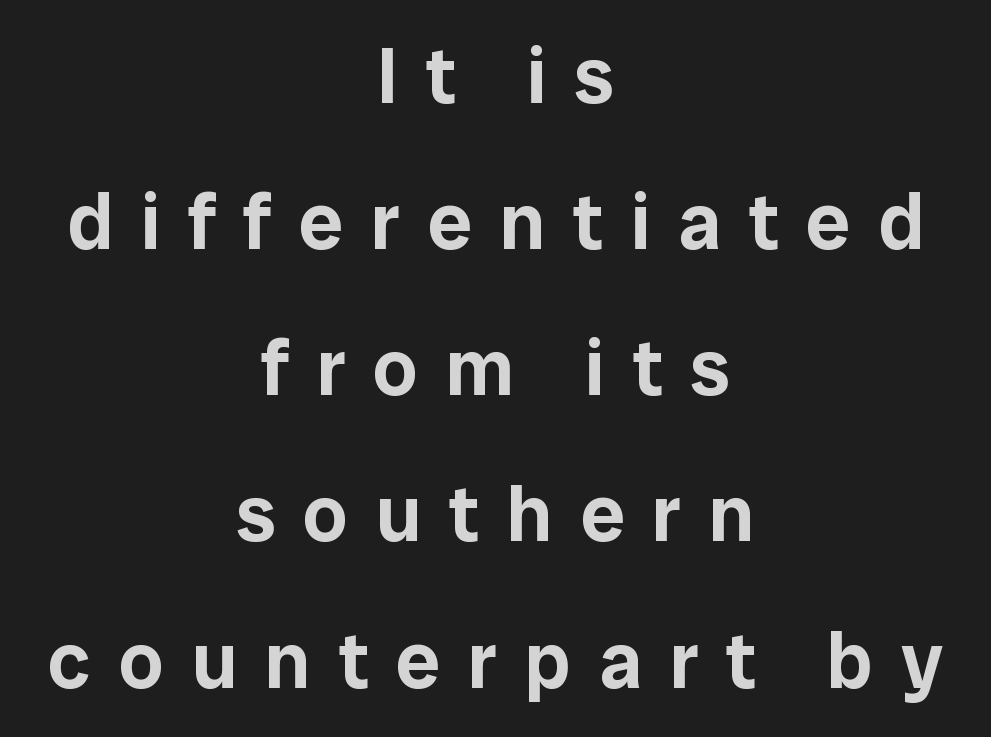
Q: Is the text italic (slanted)? A: No, it is upright.
Q: Is the typeface a serif or a sans-serif typeface? A: Sans-serif.
Q: Is the text underlined? A: No.
Q: How is the paragraph aligned? A: Centered.
Q: Is the spacing between letters normal or unusually wide? A: Unusually wide.
Q: Width (condensed, normal, or wide)? A: Normal.
Q: Stroke contrast? A: Low.
Q: x-height? A: Medium.
Q: Monospaced? A: No.
